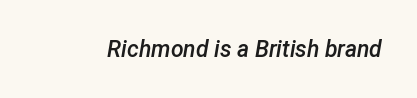
{"italic": "yes", "lean": "right", "slant_degrees": 12, "bold": "semi", "underline": "no", "letter_spacing": "normal", "letter_spacing_em": 0.0, "glyph_px": 23}
